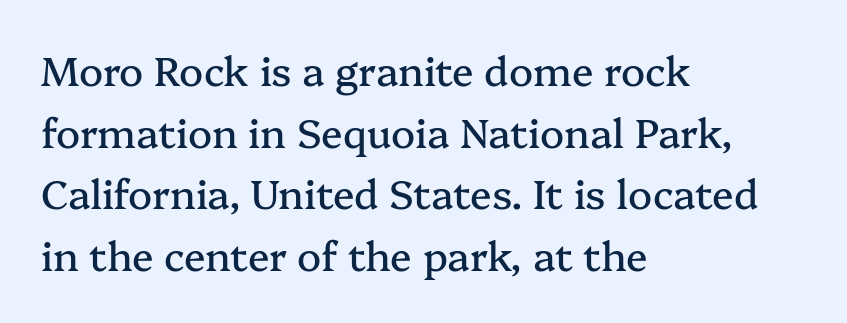
Q: Is the text italic (slanted)? A: No, it is upright.
Q: Is the typeface a serif or a sans-serif typeface? A: Serif.
Q: Is the text underlined? A: No.
Q: How is the paragraph aligned? A: Left-aligned.
Q: Is the spacing between letters normal or unusually wide? A: Normal.
Q: Is the spacing between lines tight, normal or loose? A: Normal.
Q: Width (condensed, normal, or wide)? A: Normal.
Q: Stroke contrast? A: Medium.
Q: x-height? A: Medium.
Q: Monospaced? A: No.
